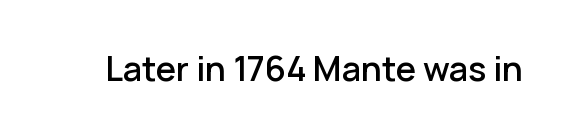
{"serif": "no", "italic": "no", "width": "normal", "stroke_contrast": "low", "x_height": "medium", "monospaced": "no", "underline": "no", "letter_spacing": "normal", "letter_spacing_em": 0.0, "glyph_px": 34}
